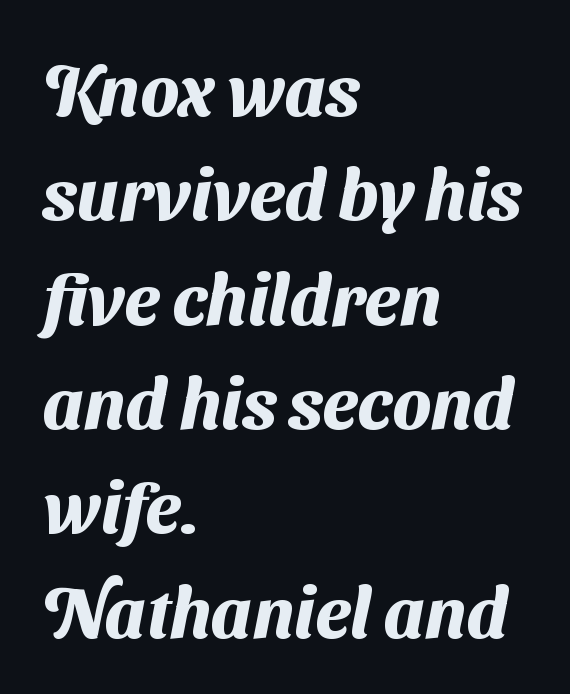
{"serif": "no", "bold": "yes", "weight": "heavy", "width": "normal", "stroke_contrast": "medium", "x_height": "medium", "monospaced": "no", "underline": "no", "align": "left", "line_spacing": "normal", "line_spacing_ratio": 1.47, "letter_spacing": "normal", "letter_spacing_em": 0.0, "glyph_px": 71}
